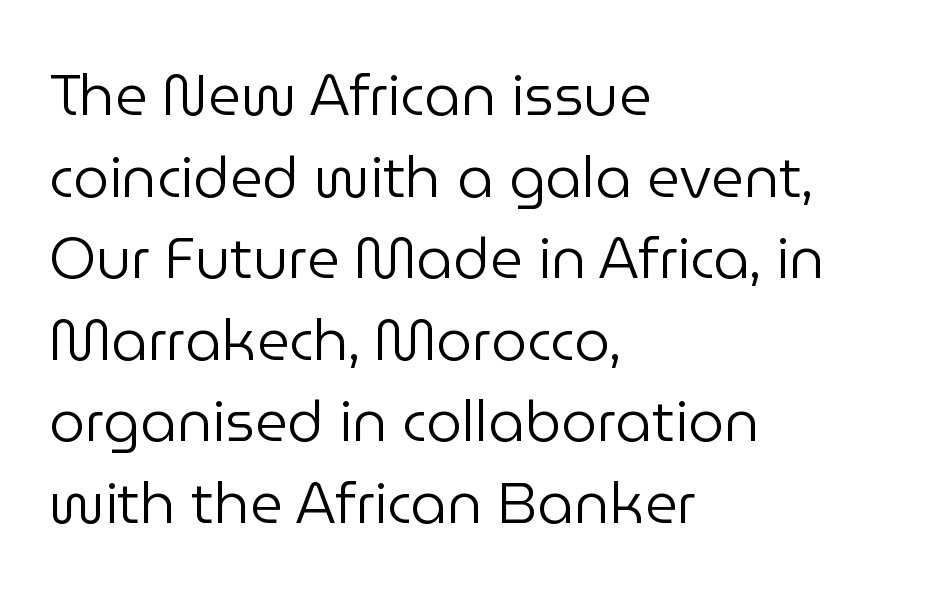
Q: Is the text bold? A: No.
Q: Is the text italic (slanted)? A: No, it is upright.
Q: Is the typeface a serif or a sans-serif typeface? A: Sans-serif.
Q: Is the text underlined? A: No.
Q: How is the paragraph aligned? A: Left-aligned.
Q: Is the spacing between letters normal or unusually wide? A: Normal.
Q: Is the spacing between lines tight, normal or loose? A: Normal.
Q: Width (condensed, normal, or wide)? A: Normal.
Q: Stroke contrast? A: Low.
Q: x-height? A: Medium.
Q: Monospaced? A: No.
